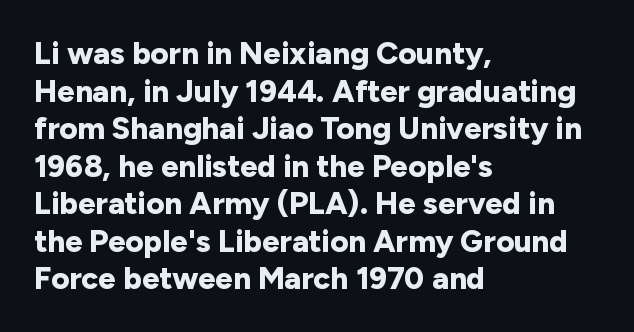
The image shows 31 px bold sans-serif type, upright; set left-aligned, line spacing 1.21x, normal letter spacing, not underlined; low stroke contrast and a medium x-height.
